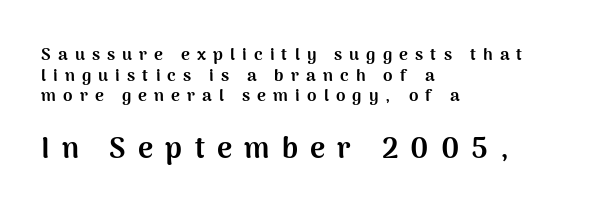
Q: Is the text bold? A: Yes.
Q: Is the text italic (slanted)? A: No, it is upright.
Q: Is the typeface a serif or a sans-serif typeface? A: Sans-serif.
Q: Is the text underlined? A: No.
Q: How is the paragraph aligned? A: Left-aligned.
Q: Is the spacing between letters normal or unusually wide? A: Unusually wide.
Q: Which block of text is set in a larger size, the first (top) or the second (bottom)? A: The second (bottom) one.
Q: Width (condensed, normal, or wide)? A: Normal.
Q: Stroke contrast? A: Medium.
Q: x-height? A: Medium.
Q: Monospaced? A: No.
